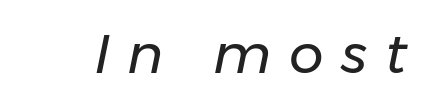
{"italic": "yes", "lean": "right", "slant_degrees": 11, "bold": "no", "weight": "regular", "width": "normal", "stroke_contrast": "low", "x_height": "medium", "monospaced": "no", "underline": "no", "letter_spacing": "wide", "letter_spacing_em": 0.32, "glyph_px": 55}
